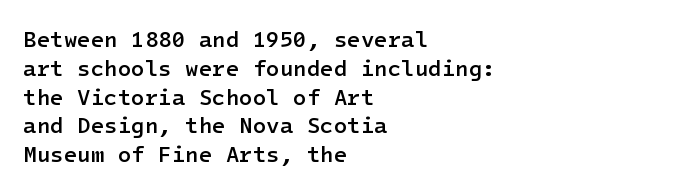
{"italic": "no", "bold": "semi", "underline": "no", "align": "left", "line_spacing": "normal", "line_spacing_ratio": 1.31, "letter_spacing": "normal", "letter_spacing_em": 0.0, "glyph_px": 22}
